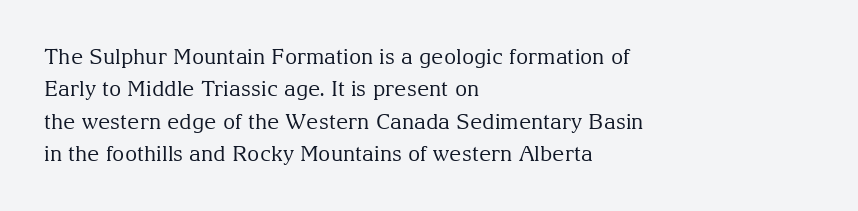
{"italic": "no", "bold": "no", "underline": "no", "align": "left", "line_spacing": "normal", "line_spacing_ratio": 1.54, "letter_spacing": "normal", "letter_spacing_em": 0.0, "glyph_px": 21}
